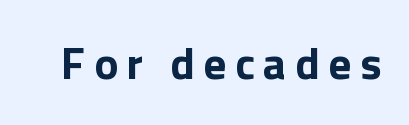
{"serif": "no", "italic": "no", "bold": "yes", "weight": "bold", "width": "normal", "x_height": "medium", "monospaced": "no", "underline": "no", "glyph_px": 45}
